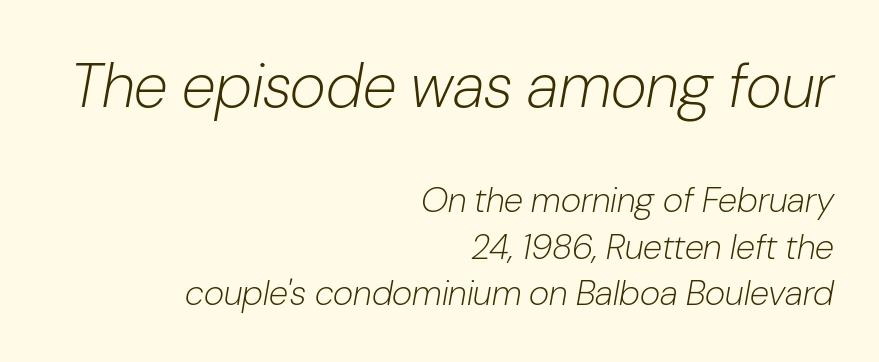
{"italic": "yes", "lean": "right", "slant_degrees": 10, "bold": "no", "weight": "light", "width": "normal", "stroke_contrast": "low", "x_height": "medium", "monospaced": "no", "underline": "no", "align": "right", "line_spacing": "normal", "line_spacing_ratio": 1.33, "letter_spacing": "normal", "letter_spacing_em": 0.0, "larger_block": "first", "size_ratio": 1.77, "glyph_px": 62}
